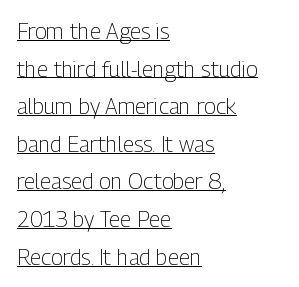
Q: Is the text bold? A: No.
Q: Is the text italic (slanted)? A: No, it is upright.
Q: Is the text underlined? A: Yes.
Q: How is the paragraph aligned? A: Left-aligned.
Q: Is the spacing between letters normal or unusually wide? A: Normal.
